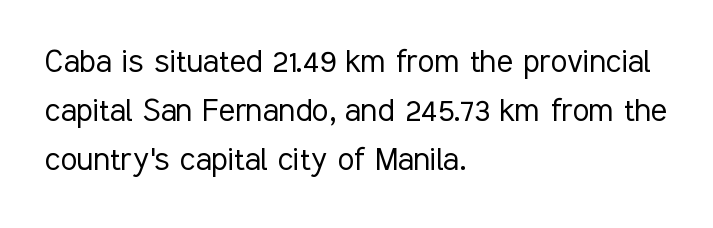
The image shows 38 px light, condensed sans-serif type, upright; set left-aligned, normal line spacing (1.29x), normal letter spacing, not underlined; low stroke contrast and a medium x-height.
